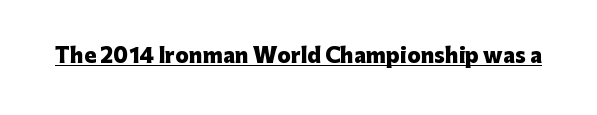
Weight: bold. Is the letter spacing exaggerated? No — it looks like the ordinary default. In designer terms, the underline attribute is active on this setting. A roman cut, with each character standing at attention.
